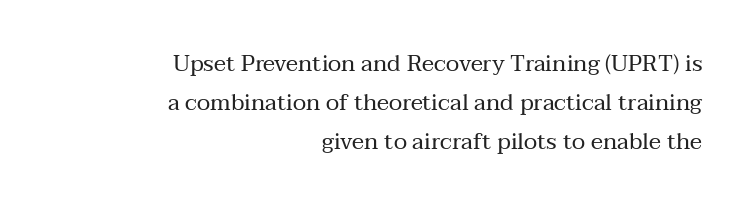
{"italic": "no", "bold": "no", "underline": "no", "align": "right", "line_spacing": "normal", "line_spacing_ratio": 1.7, "letter_spacing": "normal", "letter_spacing_em": 0.0, "glyph_px": 23}
